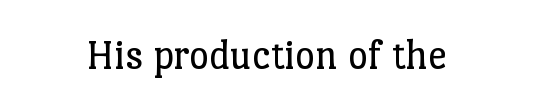
Q: Is the text bold? A: No.
Q: Is the text italic (slanted)? A: No, it is upright.
Q: Is the typeface a serif or a sans-serif typeface? A: Serif.
Q: Is the text underlined? A: No.
Q: Is the spacing between letters normal or unusually wide? A: Normal.
Q: Width (condensed, normal, or wide)? A: Normal.
Q: Stroke contrast? A: Low.
Q: x-height? A: Medium.
Q: Monospaced? A: No.
